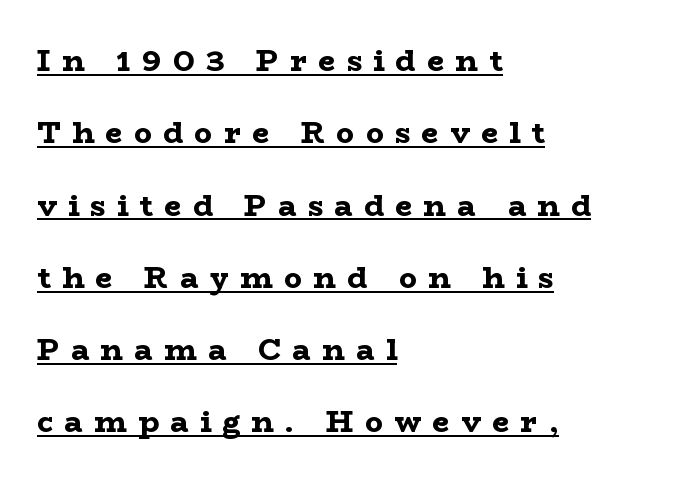
The image shows 30 px bold, wide serif type, upright; set left-aligned, loose line spacing (2.41x), unusually wide letter spacing (+0.38 em), underlined; low stroke contrast and a medium x-height.
